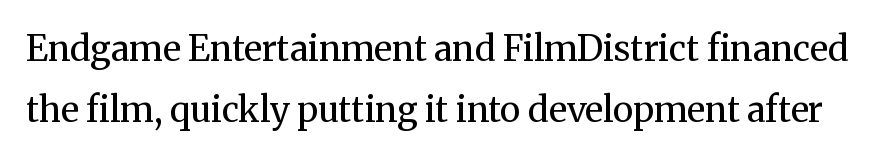
Q: Is the text bold? A: No.
Q: Is the text italic (slanted)? A: No, it is upright.
Q: Is the typeface a serif or a sans-serif typeface? A: Serif.
Q: Is the text underlined? A: No.
Q: Is the spacing between letters normal or unusually wide? A: Normal.
Q: Width (condensed, normal, or wide)? A: Normal.
Q: Stroke contrast? A: Medium.
Q: x-height? A: Medium.
Q: Monospaced? A: No.
